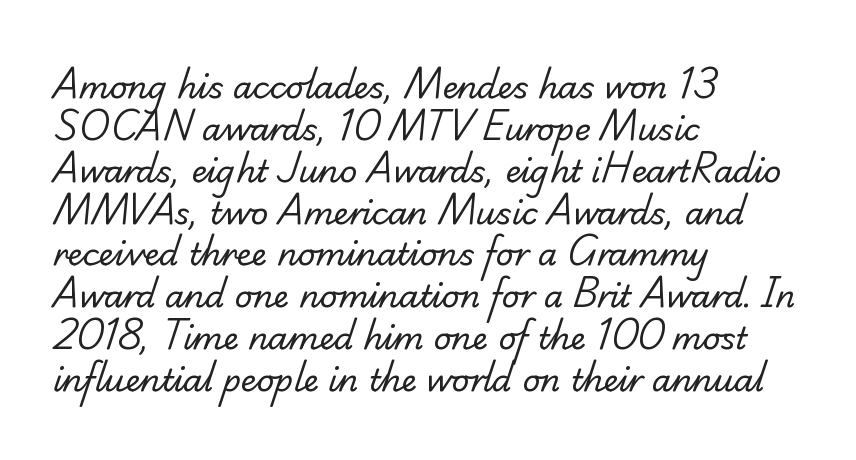
{"serif": "yes", "bold": "no", "weight": "regular", "width": "normal", "stroke_contrast": "low", "x_height": "small", "monospaced": "no", "underline": "no", "align": "left", "line_spacing": "normal", "line_spacing_ratio": 1.35, "letter_spacing": "normal", "letter_spacing_em": 0.0, "glyph_px": 31}
